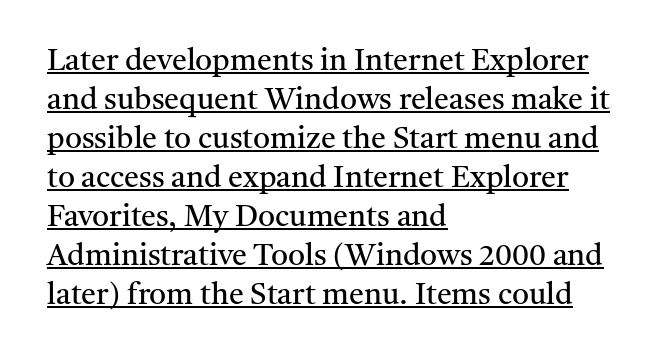
{"serif": "yes", "italic": "no", "bold": "no", "weight": "regular", "width": "normal", "stroke_contrast": "medium", "x_height": "medium", "monospaced": "no", "underline": "yes", "align": "left", "line_spacing": "normal", "line_spacing_ratio": 1.3, "letter_spacing": "normal", "letter_spacing_em": 0.0, "glyph_px": 30}
